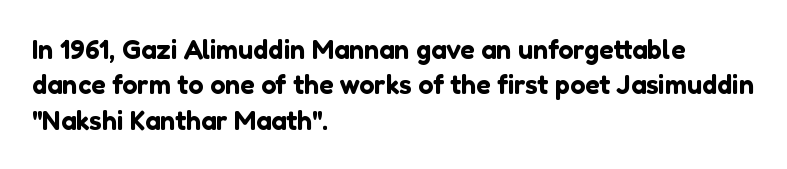
Interline gaps are of average width in this sample. The axis of the letterforms is exactly vertical. Casual observation: everything's shoved over to the left. These lines keep a tight, regular rhythm from letter to letter. Unmarked baselines from the first word to the last.
